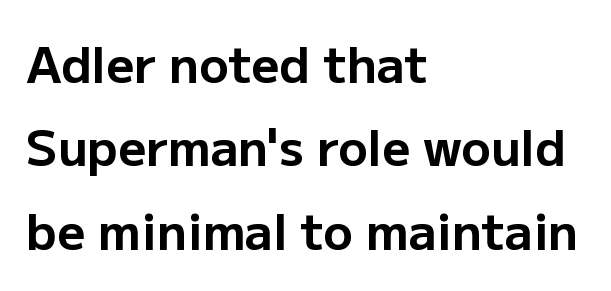
Q: Is the text bold? A: Yes.
Q: Is the text italic (slanted)? A: No, it is upright.
Q: Is the typeface a serif or a sans-serif typeface? A: Sans-serif.
Q: Is the text underlined? A: No.
Q: How is the paragraph aligned? A: Left-aligned.
Q: Is the spacing between letters normal or unusually wide? A: Normal.
Q: Is the spacing between lines tight, normal or loose? A: Normal.
Q: Width (condensed, normal, or wide)? A: Normal.
Q: Stroke contrast? A: Low.
Q: x-height? A: Medium.
Q: Monospaced? A: No.
